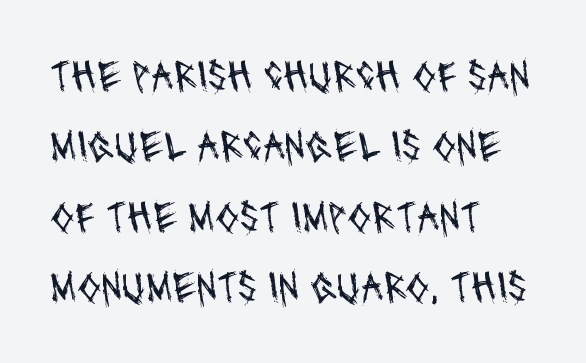
{"serif": "no", "bold": "no", "weight": "regular", "width": "condensed", "stroke_contrast": "medium", "x_height": "large", "monospaced": "no", "underline": "no", "align": "left", "line_spacing": "normal", "line_spacing_ratio": 1.6, "letter_spacing": "normal", "letter_spacing_em": 0.0, "glyph_px": 44}
